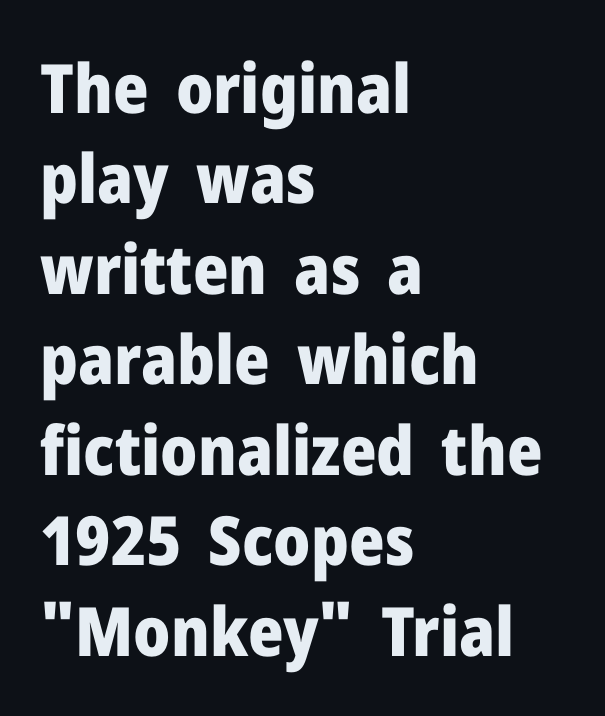
The image shows 68 px heavy sans-serif type, upright; set left-aligned, normal line spacing (1.33x), normal letter spacing, not underlined; low stroke contrast and a medium x-height.
